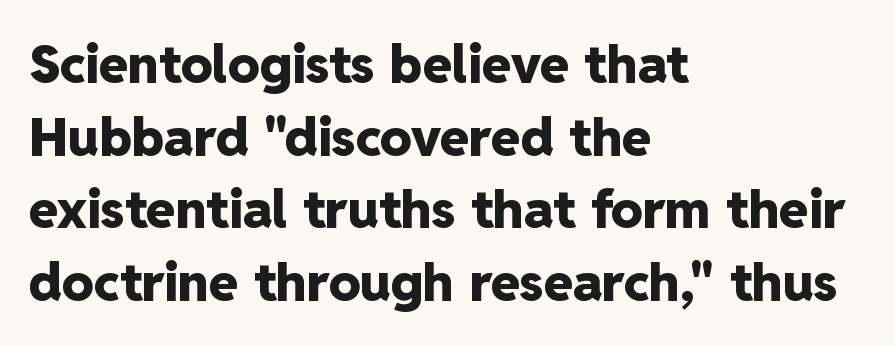
The image shows 53 px heavy sans-serif type, upright; set left-aligned, normal line spacing (1.37x), normal letter spacing, not underlined; low stroke contrast and a medium x-height.
